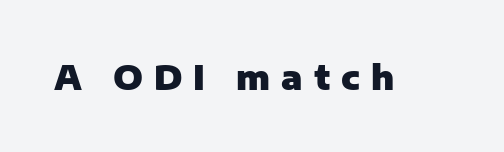
The image shows 34 px heavy sans-serif type, upright; set unusually wide letter spacing (+0.32 em), not underlined; low stroke contrast and a medium x-height.
